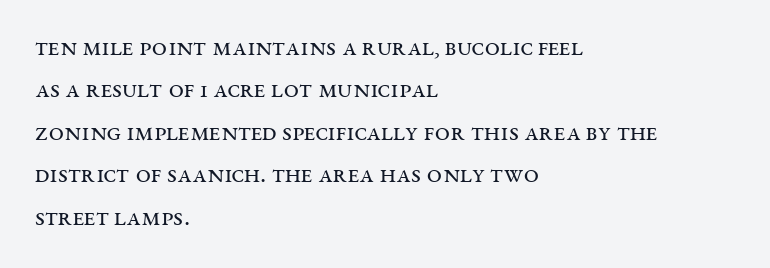
The image shows 27 px text type, upright; set left-aligned, normal line spacing (1.57x), normal letter spacing, not underlined.
